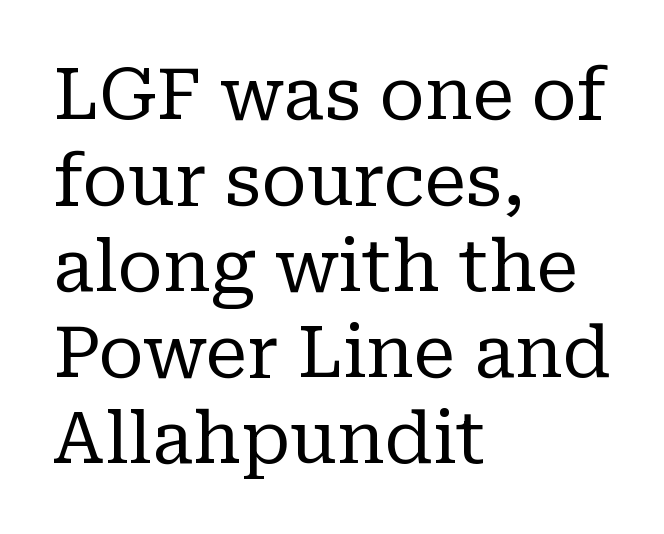
The image shows 71 px regular-weight serif type, upright; set left-aligned, line spacing 1.21x, normal letter spacing, not underlined; low stroke contrast and a medium x-height.
